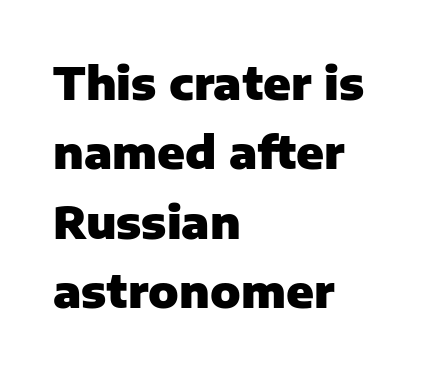
Note: no serifs on the glyphs. The gaps between neighbouring characters are ordinary and unremarkable. Do the characters align in a grid? No, the font is proportional. Alignment: flush left. How would I describe the line gaps? Plain and ordinary. The space beneath each line is pristine and unruled.
